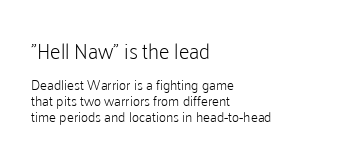
Reading down the block, your eye returns to a fixed left position each line. Reading down the column, the eye jumps only a short way to each next line. No word sits above an underline. Words appear dense and cohesive because spacing is normal. Caption: face not bold, strokes unweighted. These lines were composed using upright roman letters.
